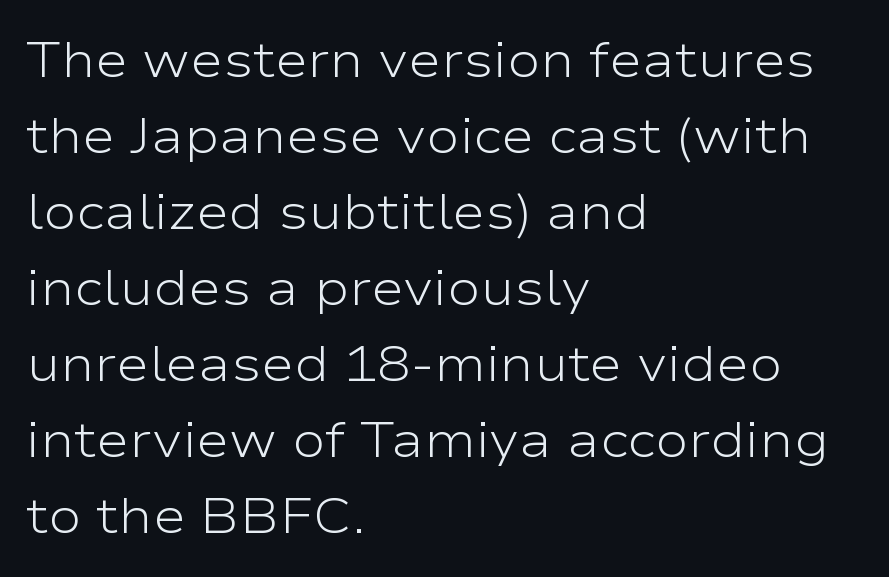
Q: Is the text bold? A: No.
Q: Is the text italic (slanted)? A: No, it is upright.
Q: Is the typeface a serif or a sans-serif typeface? A: Sans-serif.
Q: Is the text underlined? A: No.
Q: How is the paragraph aligned? A: Left-aligned.
Q: Is the spacing between letters normal or unusually wide? A: Normal.
Q: Is the spacing between lines tight, normal or loose? A: Normal.
Q: Width (condensed, normal, or wide)? A: Wide.
Q: Stroke contrast? A: Low.
Q: x-height? A: Medium.
Q: Monospaced? A: No.
